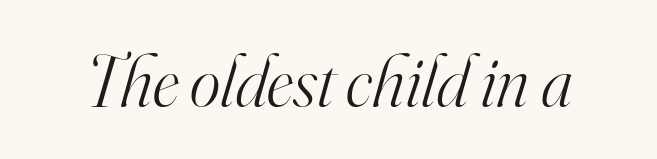
The string is rendered with underlining switched off. Spacing verdict: proportional, widths tailored to each character. Does extra space separate the letters? No, they use regular spacing. Stroke thickness stays within the range of a standard reading face or lighter. The font's italic variant was chosen for this text. The letters carry serifs — small finishing strokes at the ends of their stems.
